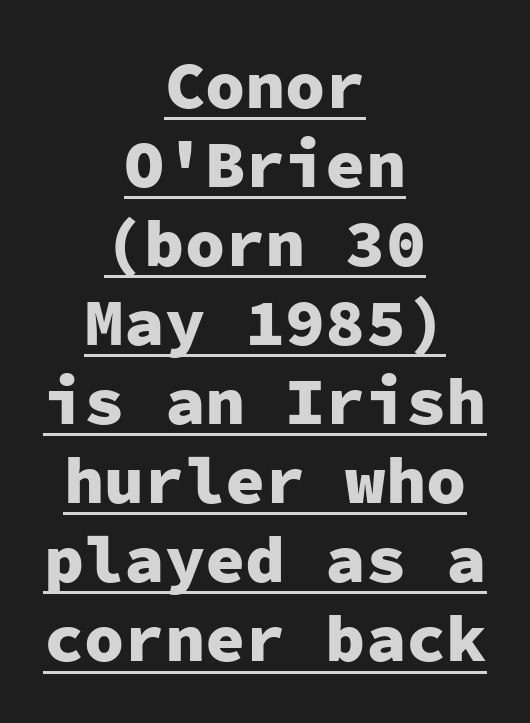
The image shows 67 px heavy sans-serif type, upright, monospaced; set centered, line spacing 1.18x, normal letter spacing, underlined; low stroke contrast and a medium x-height.
